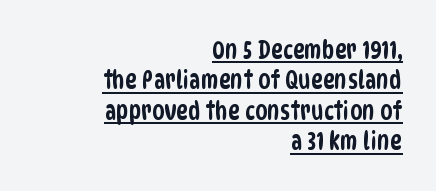
The ragged edge is on the left, which tells us the setting is flush right. Compared with typical body copy, the letter spacing here is the same. Each line of the rendering has a horizontal stroke beneath the glyphs.
